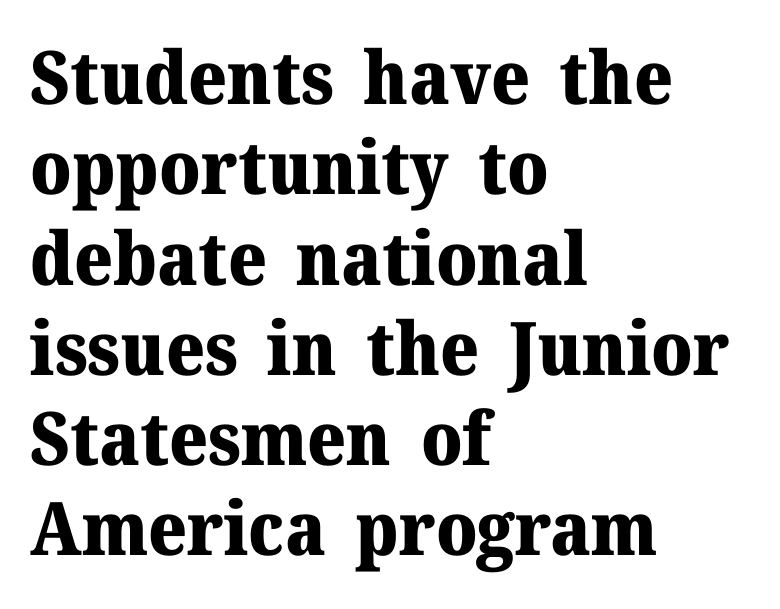
{"serif": "yes", "italic": "no", "bold": "yes", "weight": "heavy", "width": "normal", "stroke_contrast": "medium", "x_height": "medium", "monospaced": "no", "underline": "no", "align": "left", "line_spacing_ratio": 1.22, "letter_spacing": "normal", "letter_spacing_em": 0.0, "glyph_px": 74}
